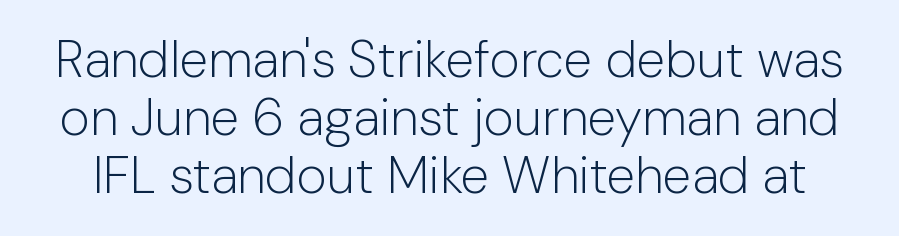
{"serif": "no", "italic": "no", "bold": "no", "weight": "light", "width": "normal", "stroke_contrast": "low", "x_height": "medium", "monospaced": "no", "underline": "no", "line_spacing": "tight", "line_spacing_ratio": 1.12, "letter_spacing": "normal", "letter_spacing_em": 0.0, "glyph_px": 52}
